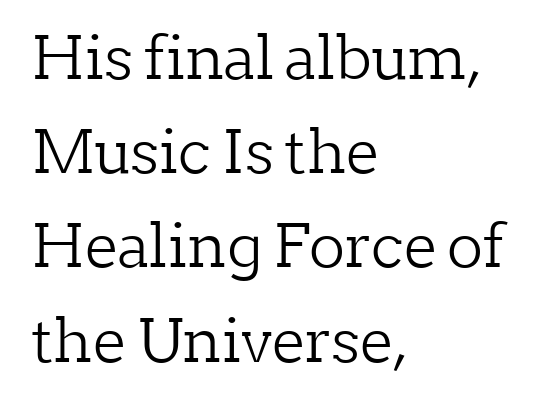
{"serif": "yes", "italic": "no", "bold": "no", "weight": "light", "width": "normal", "stroke_contrast": "low", "x_height": "medium", "monospaced": "no", "underline": "no", "align": "left", "line_spacing": "normal", "line_spacing_ratio": 1.57, "letter_spacing": "normal", "letter_spacing_em": 0.0, "glyph_px": 60}
